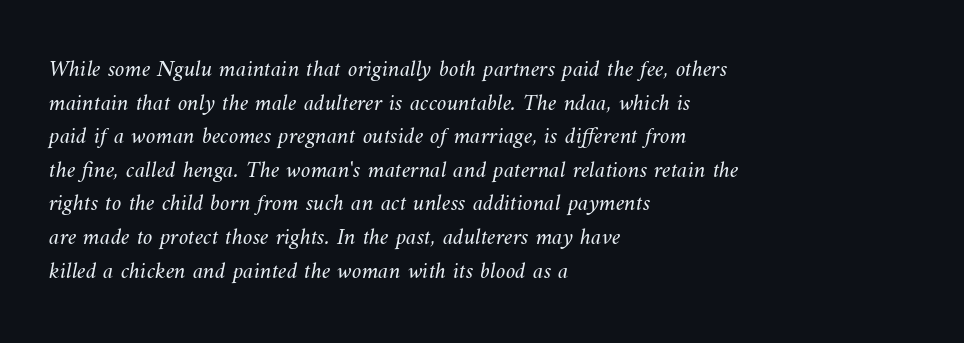
Q: Is the text bold? A: No.
Q: Is the text underlined? A: No.
Q: How is the paragraph aligned? A: Left-aligned.
Q: Is the spacing between letters normal or unusually wide? A: Normal.
Q: Is the spacing between lines tight, normal or loose? A: Normal.
